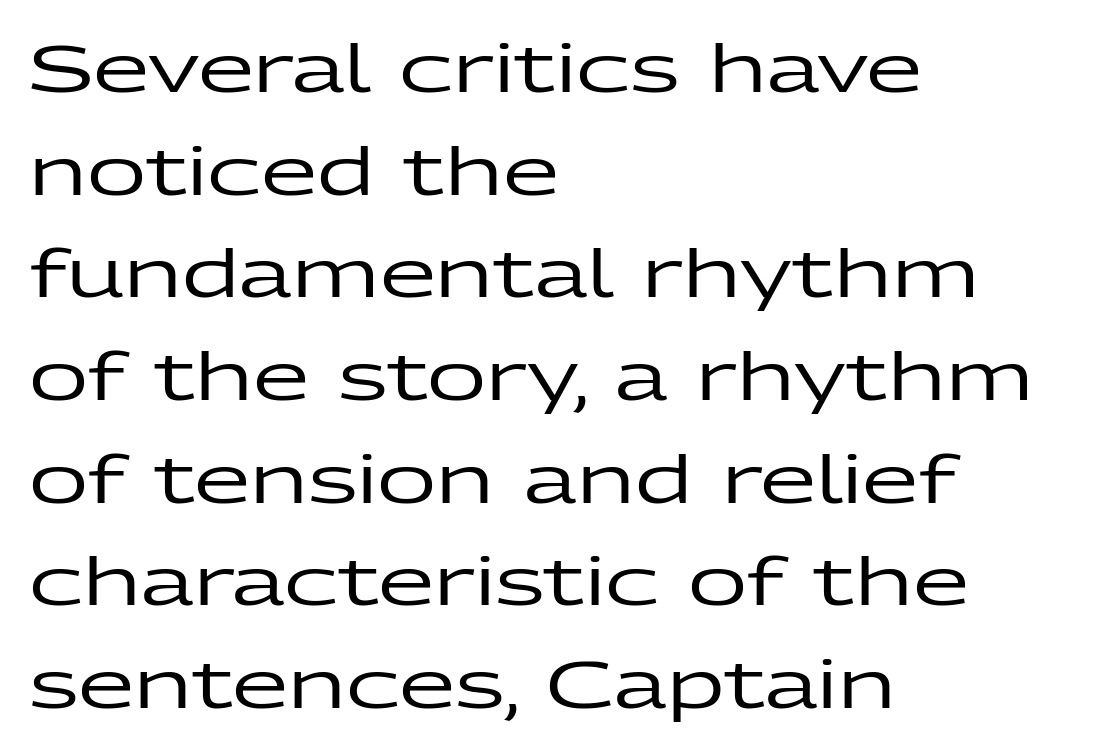
Q: Is the text italic (slanted)? A: No, it is upright.
Q: Is the typeface a serif or a sans-serif typeface? A: Sans-serif.
Q: Is the text underlined? A: No.
Q: How is the paragraph aligned? A: Left-aligned.
Q: Is the spacing between letters normal or unusually wide? A: Normal.
Q: Is the spacing between lines tight, normal or loose? A: Normal.
Q: Width (condensed, normal, or wide)? A: Wide.
Q: Stroke contrast? A: Low.
Q: x-height? A: Medium.
Q: Monospaced? A: No.
